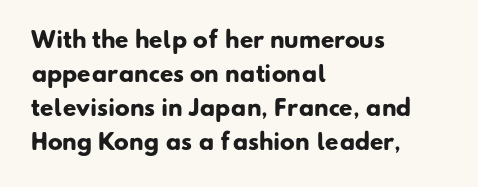
Q: Is the text bold? A: Yes.
Q: Is the text underlined? A: No.
Q: How is the paragraph aligned? A: Left-aligned.
Q: Is the spacing between letters normal or unusually wide? A: Normal.
Q: Is the spacing between lines tight, normal or loose? A: Normal.
